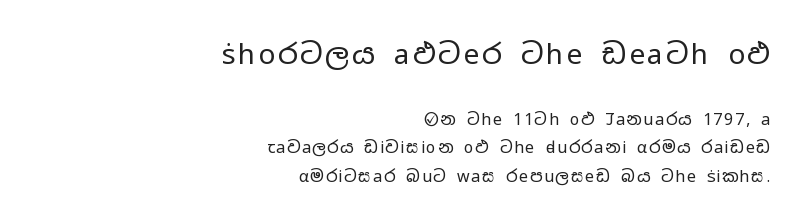
{"serif": "no", "italic": "no", "bold": "no", "weight": "regular", "width": "wide", "stroke_contrast": "low", "x_height": "medium", "monospaced": "no", "underline": "no", "align": "right", "line_spacing_ratio": 1.79, "larger_block": "first", "size_ratio": 1.75, "glyph_px": 28}
